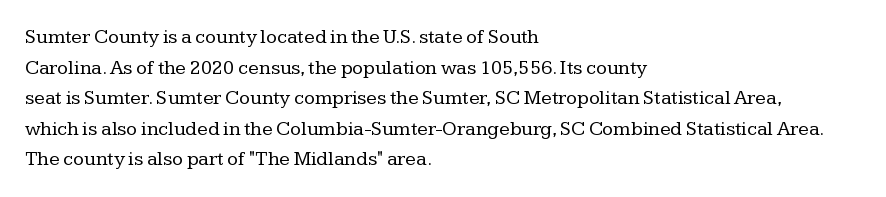
The image shows 20 px text type, upright; set left-aligned, normal line spacing (1.53x), normal letter spacing, not underlined.
